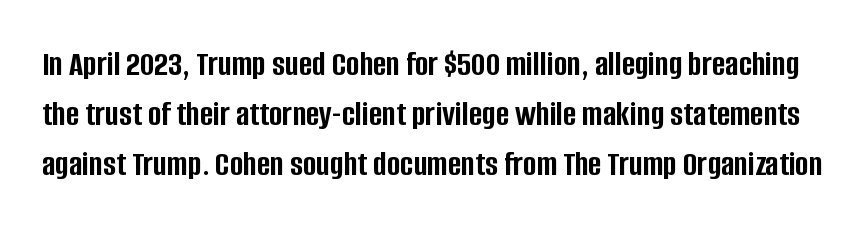
A bare baseline throughout the passage. This is roman type, the default non-slanted kind. This rendering leaves character spacing at its baseline value. To sum up the face: it is a sans, with no serifs.
